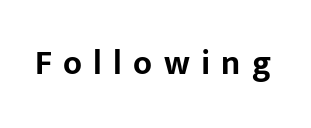
The image shows 34 px bold sans-serif type, upright; set unusually wide letter spacing (+0.33 em), not underlined; low stroke contrast and a medium x-height.
